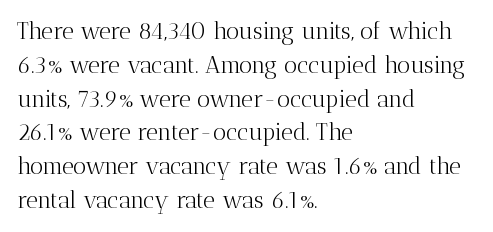
The image shows 23 px text type, upright; set left-aligned, normal line spacing (1.47x), normal letter spacing, not underlined.
